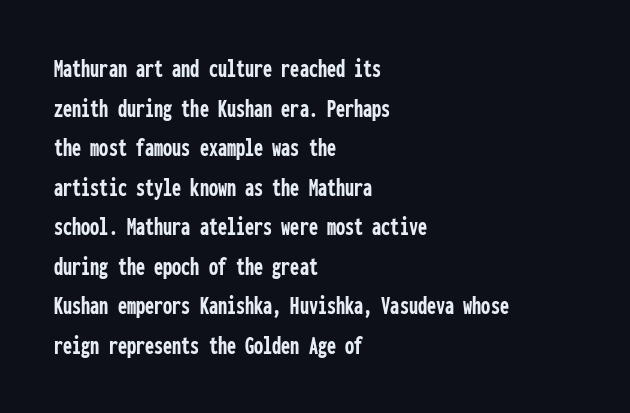
{"italic": "no", "bold": "yes", "underline": "no", "align": "left", "line_spacing": "normal", "line_spacing_ratio": 1.52, "letter_spacing": "normal", "letter_spacing_em": 0.0, "glyph_px": 26}
